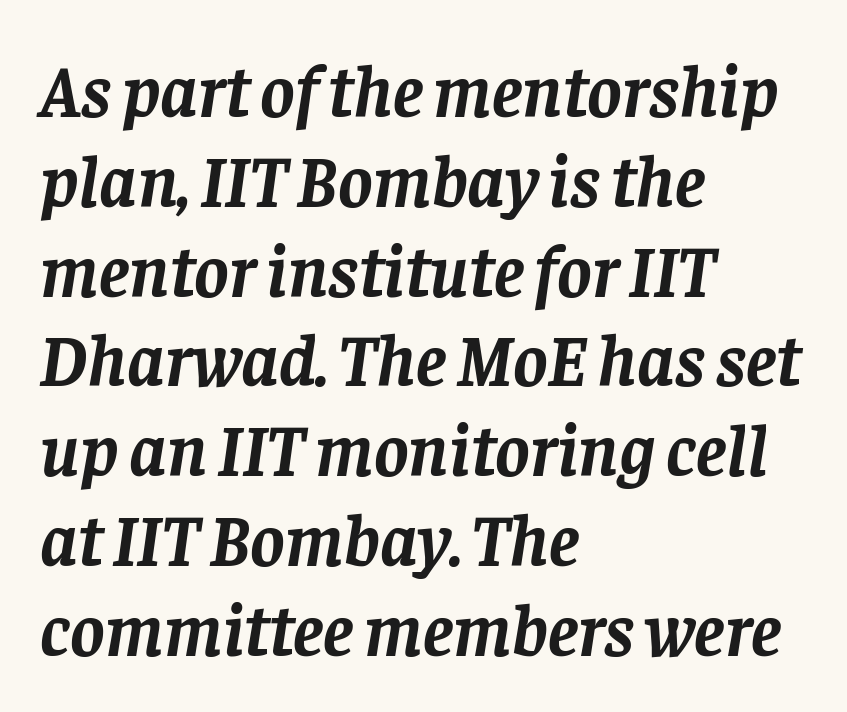
{"serif": "yes", "italic": "yes", "lean": "right", "slant_degrees": 8, "bold": "yes", "weight": "semibold", "width": "normal", "stroke_contrast": "low", "x_height": "large", "monospaced": "no", "underline": "no", "align": "left", "line_spacing_ratio": 1.23, "letter_spacing": "normal", "letter_spacing_em": 0.0, "glyph_px": 73}
